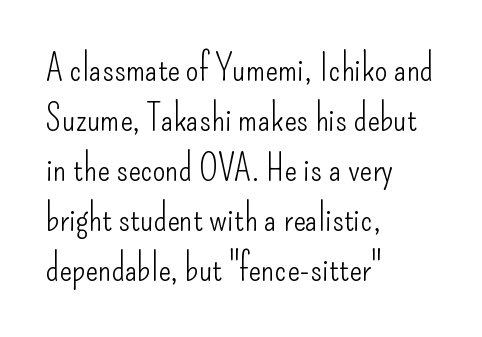
Note the varied advance widths — an 'i' is clearly narrower than an 'm'. Each letter's strokes conclude bluntly, with no projecting serifs. Vertical stems look standard width or narrower in stroke. Successive baselines arrive at the customary interval.
